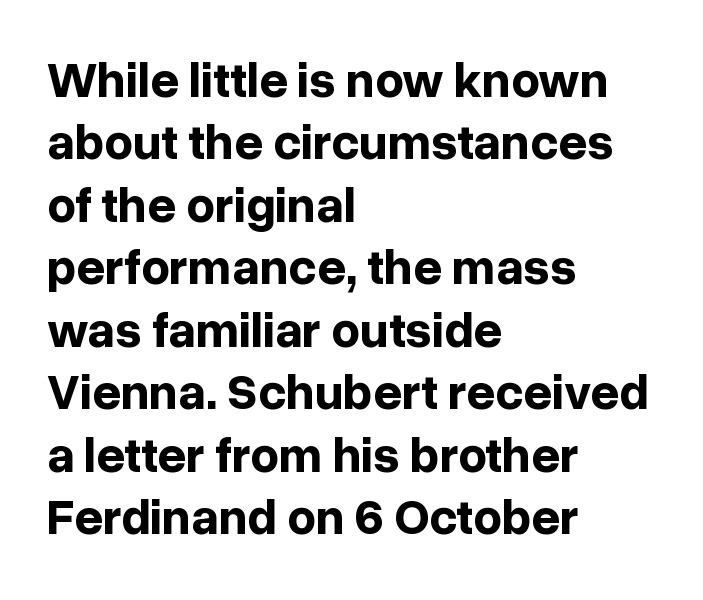
Q: Is the text bold? A: Yes.
Q: Is the text italic (slanted)? A: No, it is upright.
Q: Is the typeface a serif or a sans-serif typeface? A: Sans-serif.
Q: Is the text underlined? A: No.
Q: How is the paragraph aligned? A: Left-aligned.
Q: Is the spacing between letters normal or unusually wide? A: Normal.
Q: Is the spacing between lines tight, normal or loose? A: Normal.
Q: Width (condensed, normal, or wide)? A: Normal.
Q: Stroke contrast? A: Low.
Q: x-height? A: Medium.
Q: Monospaced? A: No.
